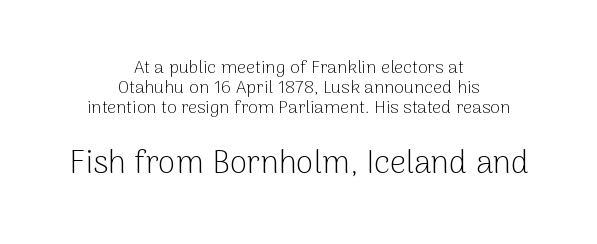
These lines huddle together more closely than default settings would place them. Think of a printed novel: that variable character pitch is what you see here. The typeface chosen for these lines omits serifs. Descenders are the only things crossing below the line. Does extra space separate the letters? No, they use regular spacing.
